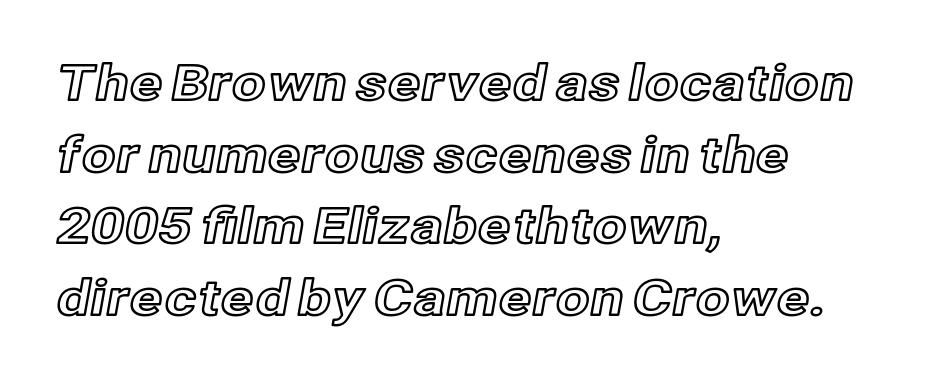
The image shows 49 px text type; set left-aligned, normal line spacing (1.46x), normal letter spacing, not underlined; a medium x-height.
